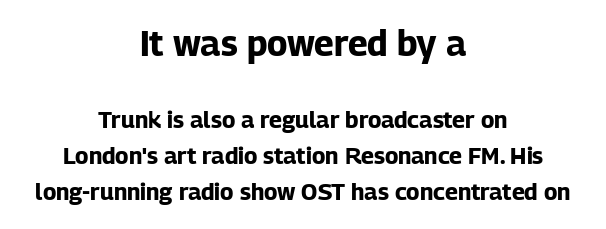
{"serif": "no", "italic": "no", "bold": "yes", "weight": "bold", "width": "normal", "stroke_contrast": "low", "x_height": "medium", "monospaced": "no", "underline": "no", "align": "center", "line_spacing": "normal", "line_spacing_ratio": 1.57, "letter_spacing": "normal", "letter_spacing_em": 0.0, "larger_block": "first", "size_ratio": 1.52, "glyph_px": 35}
